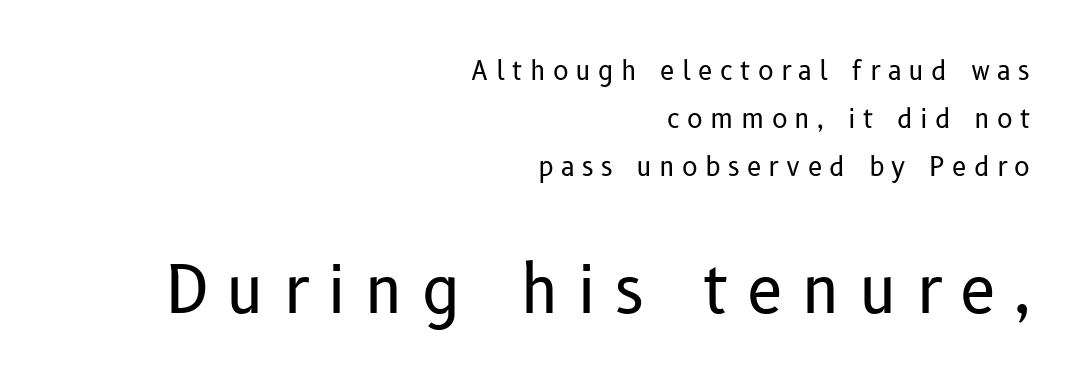
Q: Is the text bold? A: No.
Q: Is the text italic (slanted)? A: No, it is upright.
Q: Is the typeface a serif or a sans-serif typeface? A: Sans-serif.
Q: Is the text underlined? A: No.
Q: How is the paragraph aligned? A: Right-aligned.
Q: Is the spacing between letters normal or unusually wide? A: Unusually wide.
Q: Which block of text is set in a larger size, the first (top) or the second (bottom)? A: The second (bottom) one.
Q: Width (condensed, normal, or wide)? A: Normal.
Q: Stroke contrast? A: Low.
Q: x-height? A: Medium.
Q: Monospaced? A: No.
